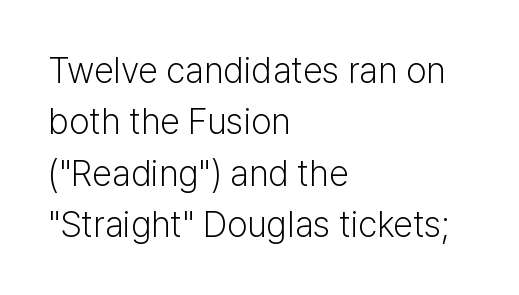
A typesetter would call this proportional, since set widths differ per character. No feet cap the strokes, marking this as sans-serif type. A quiet, ordinary-to-light weight characterises the typeface. This rendering features lettering with no underline. Rows of type keep a routine distance in the vertical direction.
